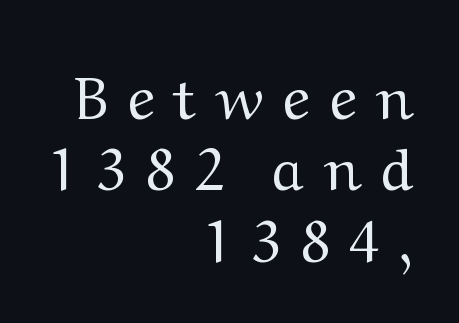
Where is the straight margin? On the right. The glyphs in this specimen are seriffed. Designer's note — italics off, roman on. Here the glyphs are tracked loosely, breaking word shapes into spaced letters. The strokes carry an ordinary text weight at most. The passage shown is not underscored anywhere.
